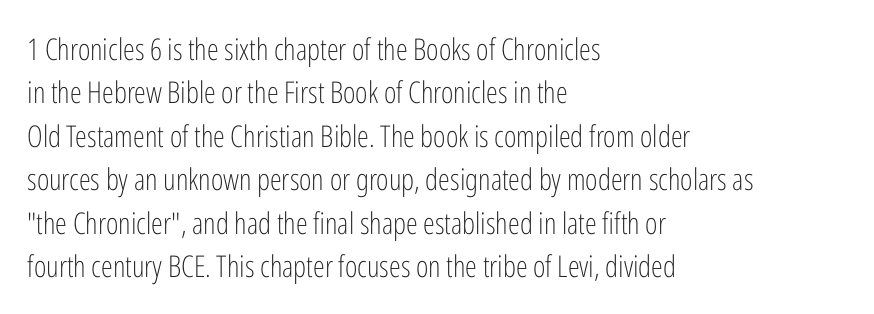
The image shows 30 px light, condensed sans-serif type, upright; set left-aligned, normal line spacing (1.45x), normal letter spacing, not underlined; low stroke contrast and a medium x-height.
